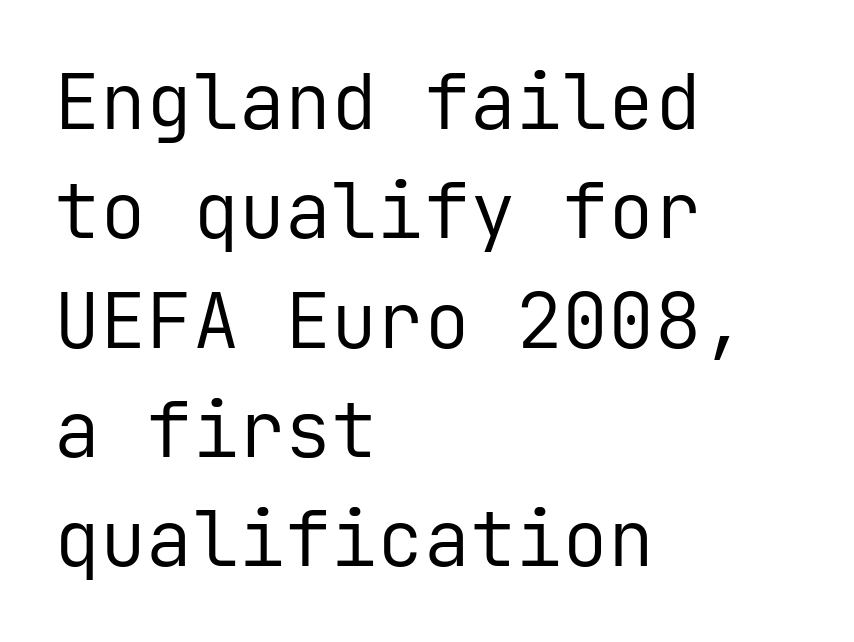
Q: Is the text bold? A: No.
Q: Is the text italic (slanted)? A: No, it is upright.
Q: Is the typeface a serif or a sans-serif typeface? A: Sans-serif.
Q: Is the text underlined? A: No.
Q: How is the paragraph aligned? A: Left-aligned.
Q: Is the spacing between letters normal or unusually wide? A: Normal.
Q: Is the spacing between lines tight, normal or loose? A: Normal.
Q: Width (condensed, normal, or wide)? A: Normal.
Q: Stroke contrast? A: Low.
Q: x-height? A: Medium.
Q: Monospaced? A: Yes.
